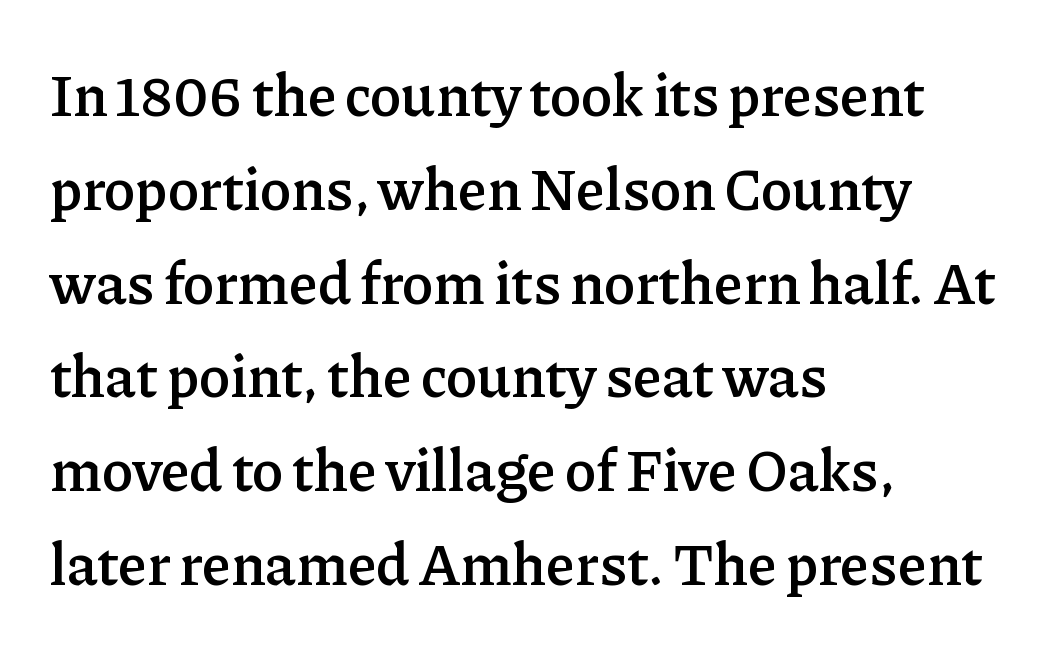
The image shows 59 px semibold serif type, upright; set left-aligned, normal line spacing (1.59x), normal letter spacing, not underlined; low stroke contrast and a medium x-height.
